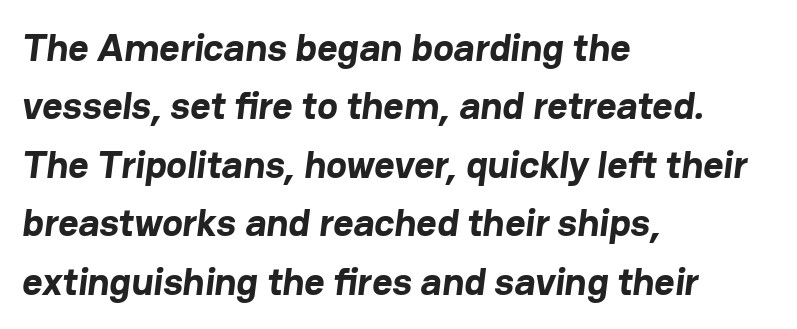
Q: Is the text bold? A: Yes.
Q: Is the typeface a serif or a sans-serif typeface? A: Sans-serif.
Q: Is the text underlined? A: No.
Q: How is the paragraph aligned? A: Left-aligned.
Q: Is the spacing between letters normal or unusually wide? A: Normal.
Q: Is the spacing between lines tight, normal or loose? A: Normal.
Q: Width (condensed, normal, or wide)? A: Normal.
Q: Stroke contrast? A: Low.
Q: x-height? A: Medium.
Q: Monospaced? A: No.
